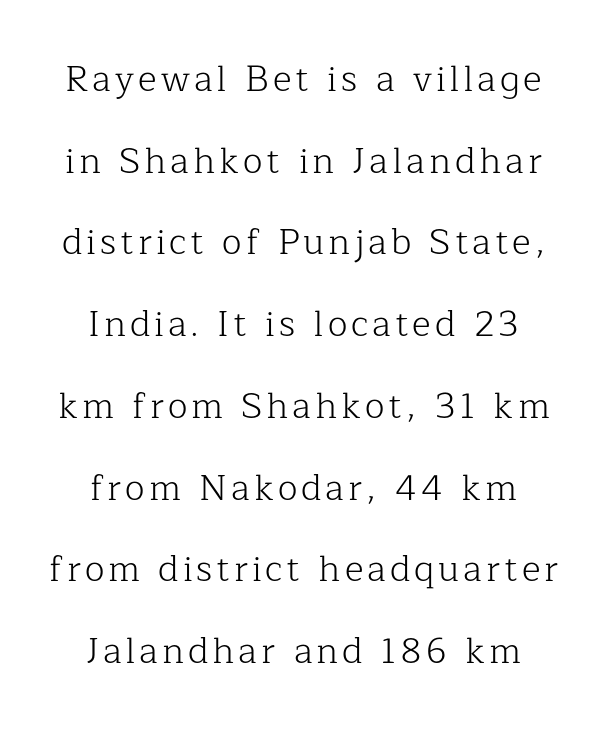
Q: Is the text bold? A: No.
Q: Is the text italic (slanted)? A: No, it is upright.
Q: Is the typeface a serif or a sans-serif typeface? A: Serif.
Q: Is the text underlined? A: No.
Q: How is the paragraph aligned? A: Centered.
Q: Is the spacing between lines tight, normal or loose? A: Loose.
Q: Width (condensed, normal, or wide)? A: Normal.
Q: Stroke contrast? A: Low.
Q: x-height? A: Medium.
Q: Monospaced? A: No.
